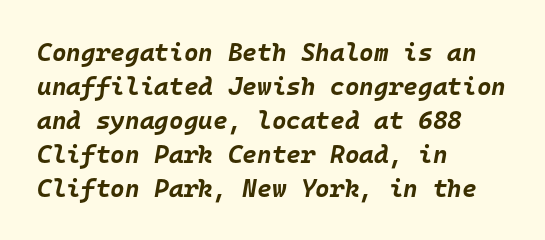
Q: Is the text bold? A: Yes.
Q: Is the text italic (slanted)? A: Yes, it leans right by about 10 degrees.
Q: Is the text underlined? A: No.
Q: How is the paragraph aligned? A: Left-aligned.
Q: Is the spacing between letters normal or unusually wide? A: Normal.
Q: Is the spacing between lines tight, normal or loose? A: Normal.
